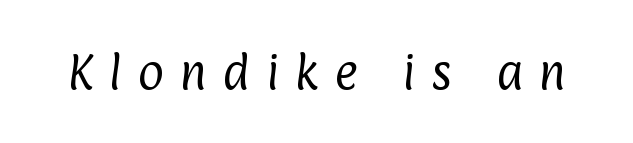
{"serif": "no", "bold": "no", "weight": "regular", "width": "condensed", "stroke_contrast": "low", "x_height": "medium", "monospaced": "no", "underline": "no", "letter_spacing": "wide", "letter_spacing_em": 0.39, "glyph_px": 40}
